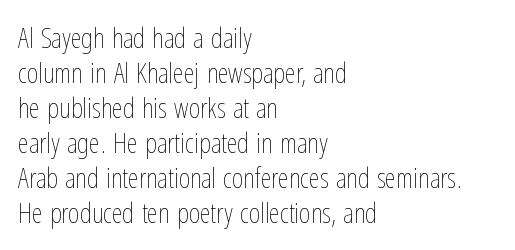
The image shows 28 px thin, condensed type, upright; set left-aligned, normal line spacing (1.25x), normal letter spacing, not underlined; low stroke contrast and a medium x-height.
